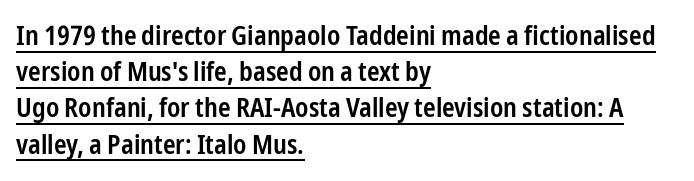
The space between consecutive lines is moderate. Rendered with straight, roman letterforms. This is the in-between weight designers call semibold or demi. Caption: standard tracking, unaltered.
